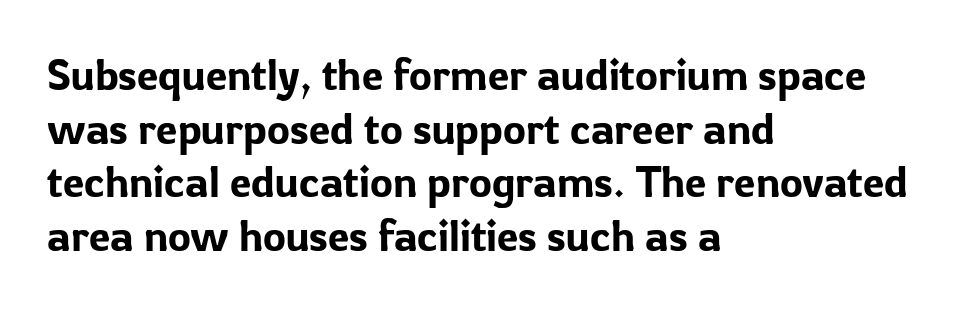
Q: Is the text italic (slanted)? A: No, it is upright.
Q: Is the typeface a serif or a sans-serif typeface? A: Sans-serif.
Q: Is the text underlined? A: No.
Q: How is the paragraph aligned? A: Left-aligned.
Q: Is the spacing between letters normal or unusually wide? A: Normal.
Q: Is the spacing between lines tight, normal or loose? A: Normal.
Q: Width (condensed, normal, or wide)? A: Normal.
Q: Stroke contrast? A: Low.
Q: x-height? A: Medium.
Q: Monospaced? A: No.
